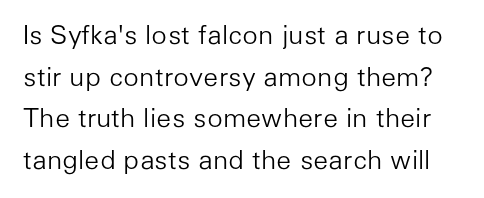
{"italic": "no", "bold": "no", "underline": "no", "line_spacing": "normal", "line_spacing_ratio": 1.6, "letter_spacing": "normal", "letter_spacing_em": 0.0, "glyph_px": 26}
